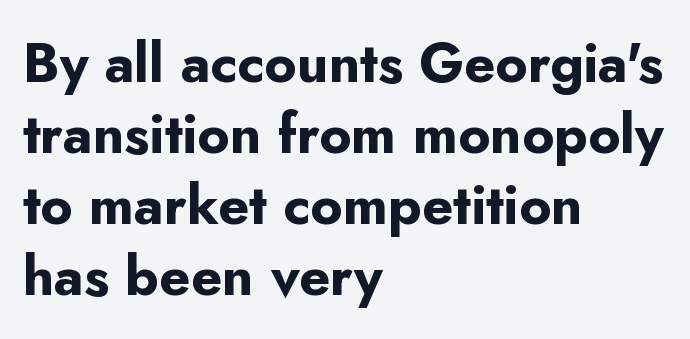
{"serif": "no", "italic": "no", "bold": "yes", "weight": "bold", "width": "normal", "stroke_contrast": "low", "x_height": "small", "monospaced": "no", "underline": "no", "align": "left", "line_spacing": "normal", "line_spacing_ratio": 1.29, "letter_spacing": "normal", "letter_spacing_em": 0.0, "glyph_px": 55}
